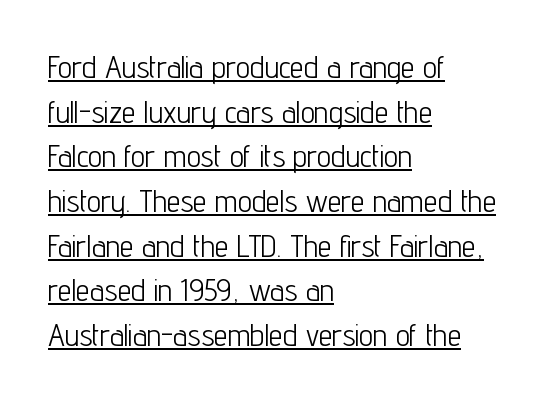
In terms of letterspacing, this is plain default setting. Ink coverage per letter is moderate at most. The lettering is marked with a stroke running underneath it. Think of a printed novel: that variable character pitch is what you see here.
